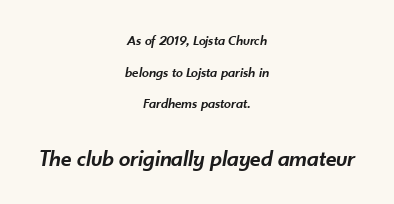
Q: Is the text bold? A: Semi-bold.
Q: Is the text italic (slanted)? A: Yes, it leans right by about 10 degrees.
Q: Is the text underlined? A: No.
Q: How is the paragraph aligned? A: Centered.
Q: Is the spacing between letters normal or unusually wide? A: Normal.
Q: Is the spacing between lines tight, normal or loose? A: Loose.
Q: Which block of text is set in a larger size, the first (top) or the second (bottom)? A: The second (bottom) one.
